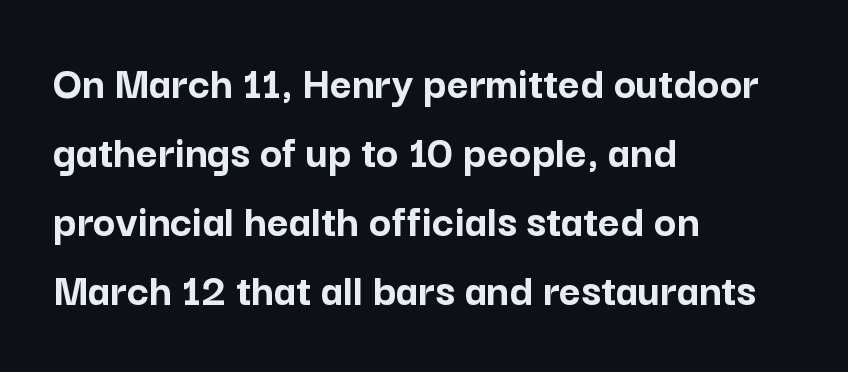
The image shows 47 px semibold sans-serif type, upright; set left-aligned, normal line spacing (1.47x), normal letter spacing, not underlined; low stroke contrast and a medium x-height.
